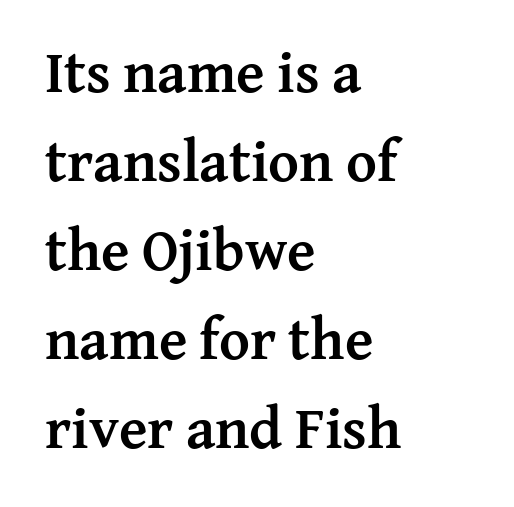
Q: Is the text bold? A: Yes.
Q: Is the text italic (slanted)? A: No, it is upright.
Q: Is the typeface a serif or a sans-serif typeface? A: Serif.
Q: Is the text underlined? A: No.
Q: How is the paragraph aligned? A: Left-aligned.
Q: Is the spacing between letters normal or unusually wide? A: Normal.
Q: Is the spacing between lines tight, normal or loose? A: Normal.
Q: Width (condensed, normal, or wide)? A: Normal.
Q: Stroke contrast? A: Medium.
Q: x-height? A: Medium.
Q: Monospaced? A: No.
